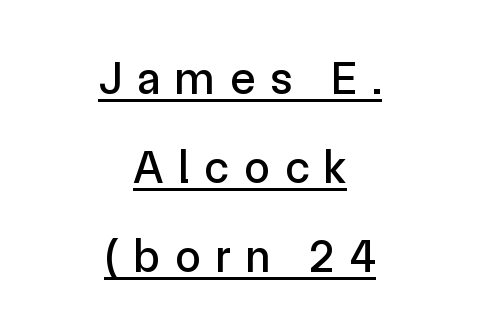
{"serif": "no", "italic": "no", "width": "normal", "x_height": "medium", "monospaced": "no", "underline": "yes", "align": "center", "line_spacing": "loose", "line_spacing_ratio": 1.94, "letter_spacing": "wide", "letter_spacing_em": 0.33, "glyph_px": 46}
